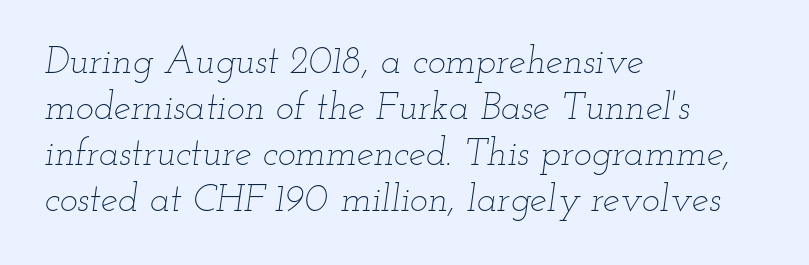
The text carries the slant typical of an italic or oblique font. The specimen omits any rule beneath the text block's lines. Do the characters align in a grid? No, the font is proportional. Ink coverage per letter is moderate at most. Spacing between characters is what you'd get straight out of the box. If you drew a ruler down the left edge, every line would touch it.
